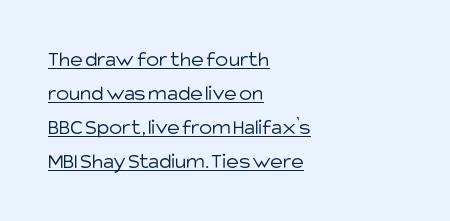
The image shows 22 px text type, upright; set left-aligned, normal line spacing (1.54x), normal letter spacing, underlined.
